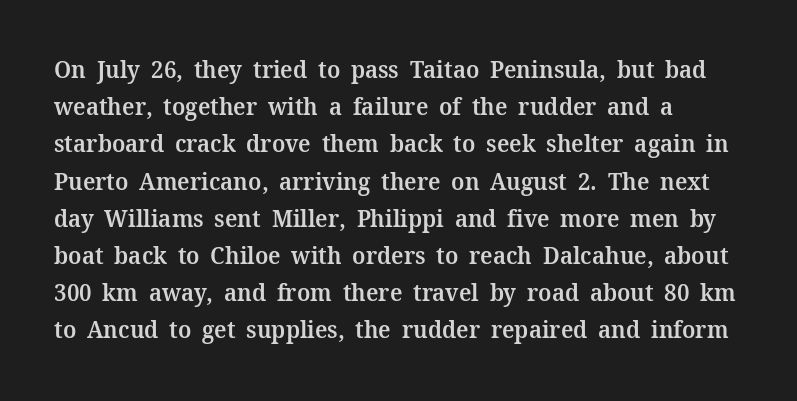
Q: Is the text bold? A: Semi-bold.
Q: Is the text italic (slanted)? A: No, it is upright.
Q: Is the text underlined? A: No.
Q: How is the paragraph aligned? A: Left-aligned.
Q: Is the spacing between letters normal or unusually wide? A: Normal.
Q: Is the spacing between lines tight, normal or loose? A: Normal.
